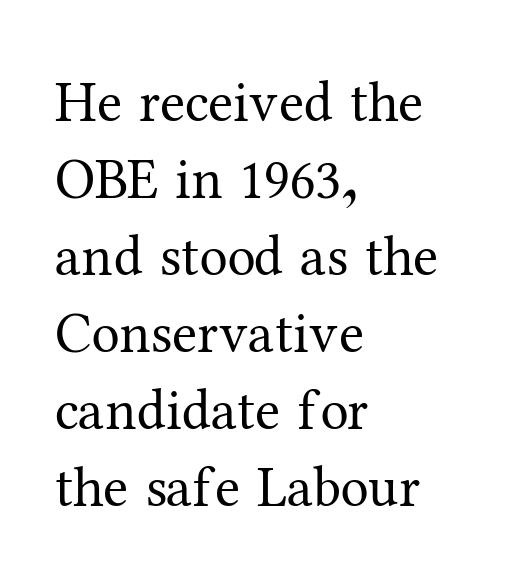
The block of text has a typical density, with ordinary space between rows. A typesetter would call this zero additional tracking. Looks like regular typesetting: each glyph gets only the width it needs. Serifs: yes, visible at the terminals of the letterforms. These lines are set flush left with a ragged right edge.
